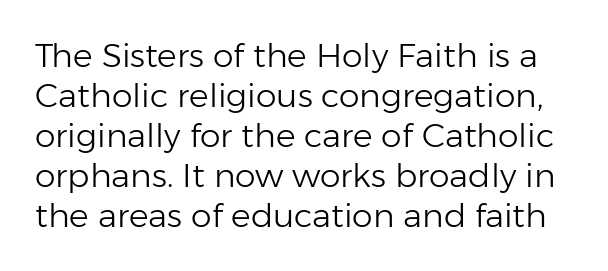
Q: Is the text bold? A: No.
Q: Is the text italic (slanted)? A: No, it is upright.
Q: Is the typeface a serif or a sans-serif typeface? A: Sans-serif.
Q: Is the text underlined? A: No.
Q: Is the spacing between letters normal or unusually wide? A: Normal.
Q: Width (condensed, normal, or wide)? A: Normal.
Q: Stroke contrast? A: Low.
Q: x-height? A: Medium.
Q: Monospaced? A: No.
